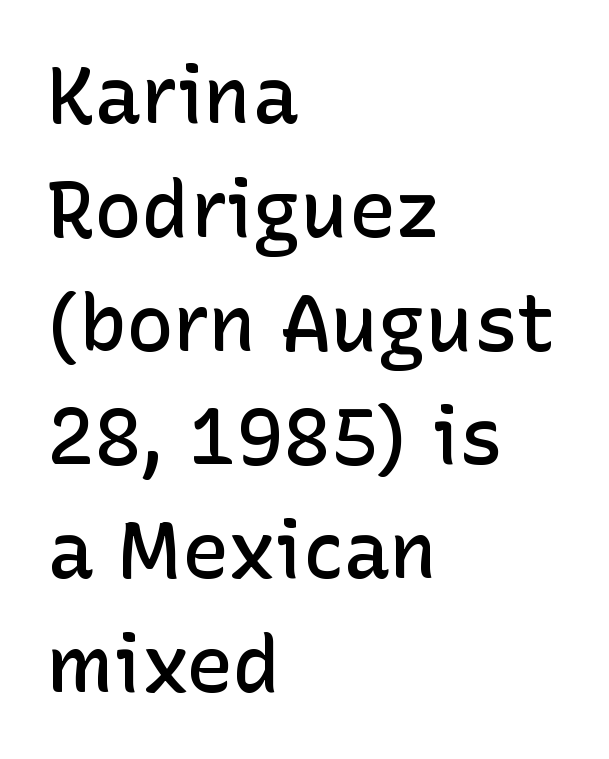
The text block is weighted toward the left margin, trailing off unevenly rightward. Stroke thickness is moderately raised; the sample reads as semibold. Does the leading feel generous? No, just average. Observe the ordinary spacing: letters are neighbours, not strangers.
